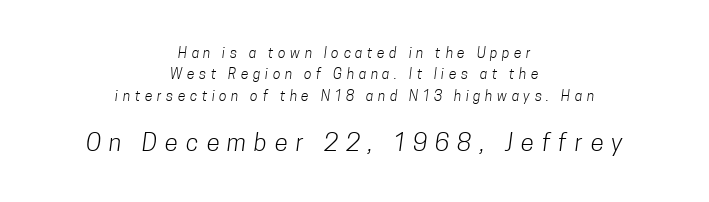
{"bold": "no", "underline": "no", "align": "center", "line_spacing": "normal", "line_spacing_ratio": 1.52, "letter_spacing": "wide", "letter_spacing_em": 0.33, "larger_block": "second", "size_ratio": 1.71, "glyph_px": 24}
